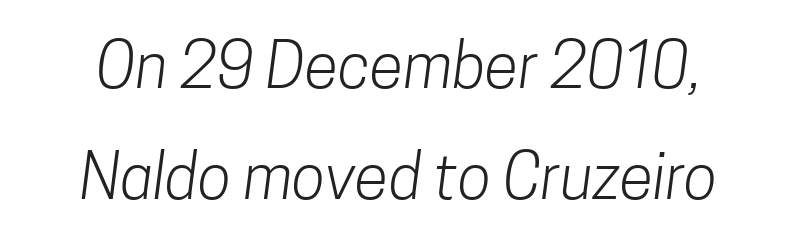
Q: Is the text bold? A: No.
Q: Is the typeface a serif or a sans-serif typeface? A: Sans-serif.
Q: Is the text underlined? A: No.
Q: Is the spacing between letters normal or unusually wide? A: Normal.
Q: Width (condensed, normal, or wide)? A: Condensed.
Q: Stroke contrast? A: Low.
Q: x-height? A: Medium.
Q: Monospaced? A: No.
